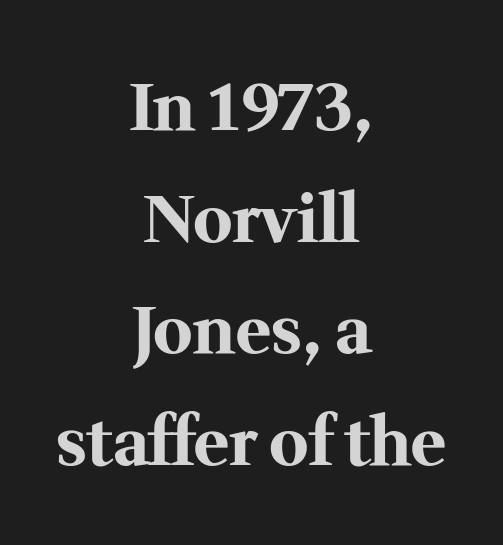
Heavy, bold letterforms. Does the lettering tilt? It doesn't — this is upright. Underline: absent. A serif font was chosen for this passage.
